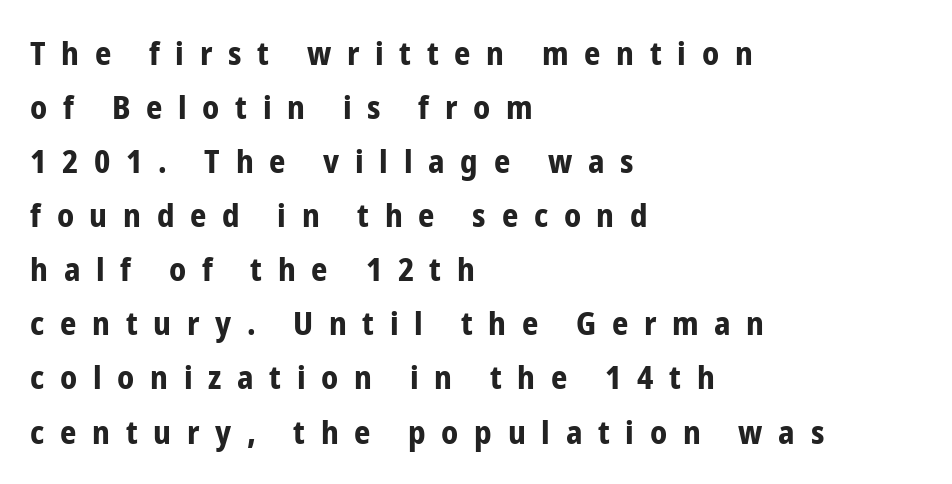
Q: Is the text bold? A: Yes.
Q: Is the text italic (slanted)? A: No, it is upright.
Q: Is the typeface a serif or a sans-serif typeface? A: Sans-serif.
Q: Is the text underlined? A: No.
Q: How is the paragraph aligned? A: Left-aligned.
Q: Is the spacing between letters normal or unusually wide? A: Unusually wide.
Q: Is the spacing between lines tight, normal or loose? A: Normal.
Q: Width (condensed, normal, or wide)? A: Condensed.
Q: Stroke contrast? A: Low.
Q: x-height? A: Medium.
Q: Monospaced? A: No.
